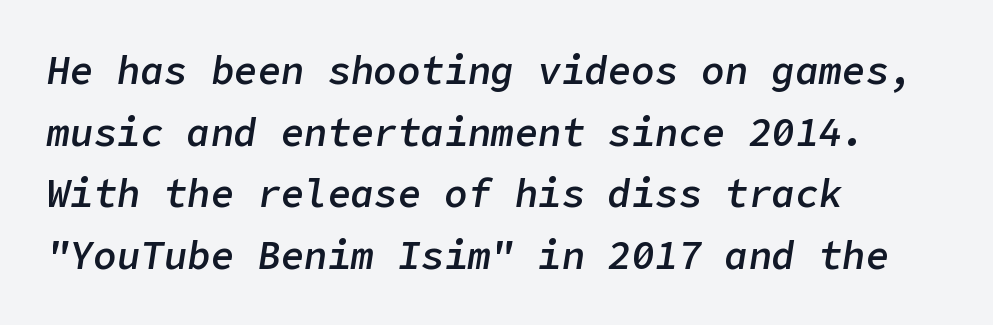
{"italic": "yes", "lean": "right", "slant_degrees": 9, "bold": "semi", "weight": "semibold", "width": "normal", "stroke_contrast": "low", "x_height": "medium", "underline": "no", "align": "left", "line_spacing": "normal", "line_spacing_ratio": 1.58, "letter_spacing": "normal", "letter_spacing_em": 0.0, "glyph_px": 39}
